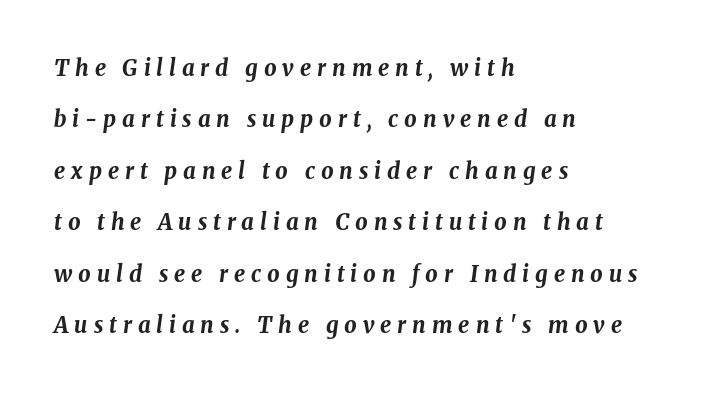
{"italic": "yes", "lean": "right", "slant_degrees": 8, "bold": "yes", "underline": "no", "align": "left", "line_spacing": "loose", "line_spacing_ratio": 2.34, "letter_spacing": "wide", "letter_spacing_em": 0.27, "glyph_px": 22}
